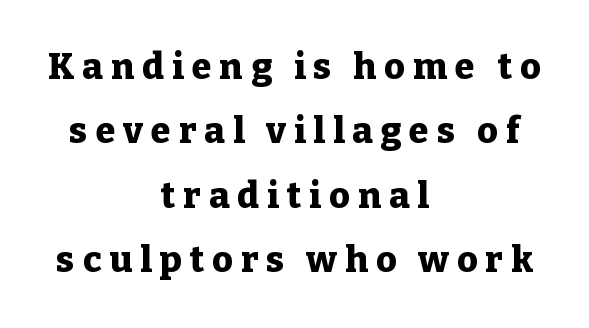
The image shows 36 px heavy serif type, upright; set centered, line spacing 1.79x, unusually wide letter spacing (+0.22 em), not underlined; low stroke contrast and a medium x-height.
